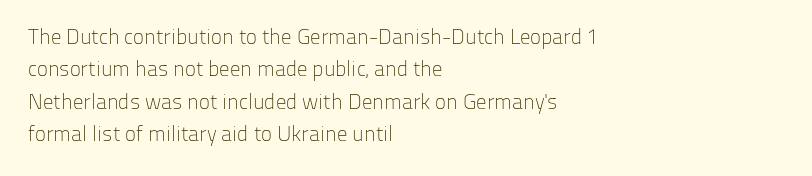
{"italic": "no", "bold": "no", "underline": "no", "align": "left", "line_spacing": "normal", "line_spacing_ratio": 1.54, "letter_spacing": "normal", "letter_spacing_em": 0.0, "glyph_px": 21}
